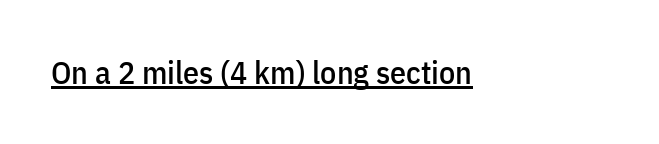
{"serif": "no", "italic": "no", "width": "condensed", "stroke_contrast": "low", "x_height": "medium", "monospaced": "no", "underline": "yes", "letter_spacing": "normal", "letter_spacing_em": 0.0, "glyph_px": 32}
